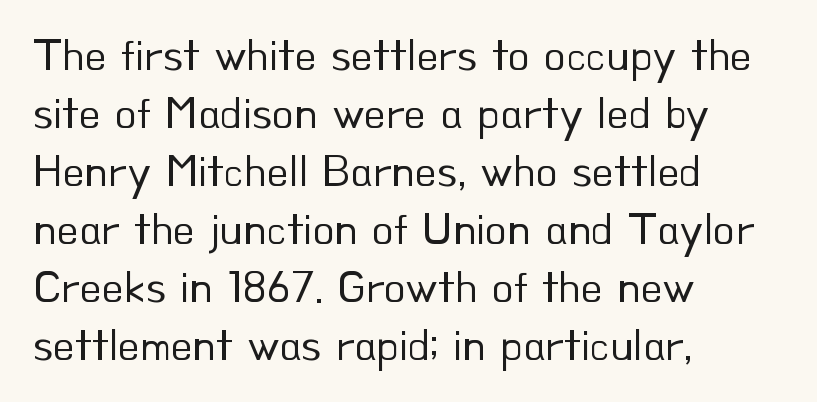
The image shows 45 px regular-weight sans-serif type, upright; set left-aligned, normal line spacing (1.29x), normal letter spacing, not underlined; low stroke contrast and a small x-height.
